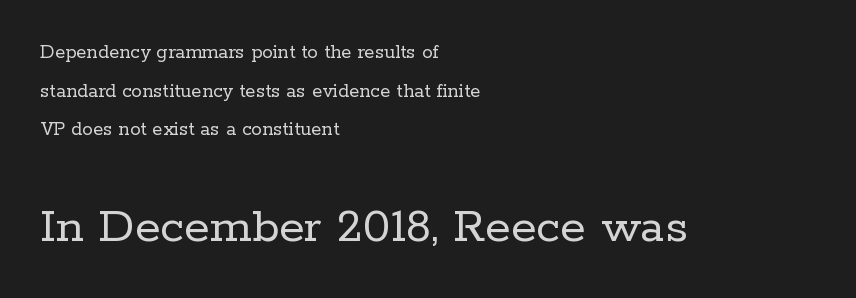
Q: Is the text bold? A: No.
Q: Is the text italic (slanted)? A: No, it is upright.
Q: Is the typeface a serif or a sans-serif typeface? A: Serif.
Q: Is the text underlined? A: No.
Q: How is the paragraph aligned? A: Left-aligned.
Q: Is the spacing between letters normal or unusually wide? A: Normal.
Q: Which block of text is set in a larger size, the first (top) or the second (bottom)? A: The second (bottom) one.
Q: Width (condensed, normal, or wide)? A: Normal.
Q: Stroke contrast? A: Low.
Q: x-height? A: Medium.
Q: Monospaced? A: No.
